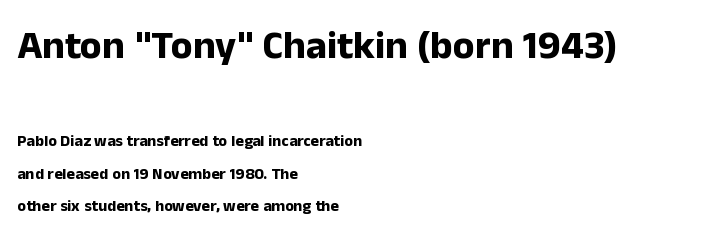
The image shows 40 px bold sans-serif type, upright; set left-aligned, loose line spacing (2.01x), normal letter spacing, not underlined; the first (top) block is 2.5x larger; low stroke contrast and a medium x-height.
